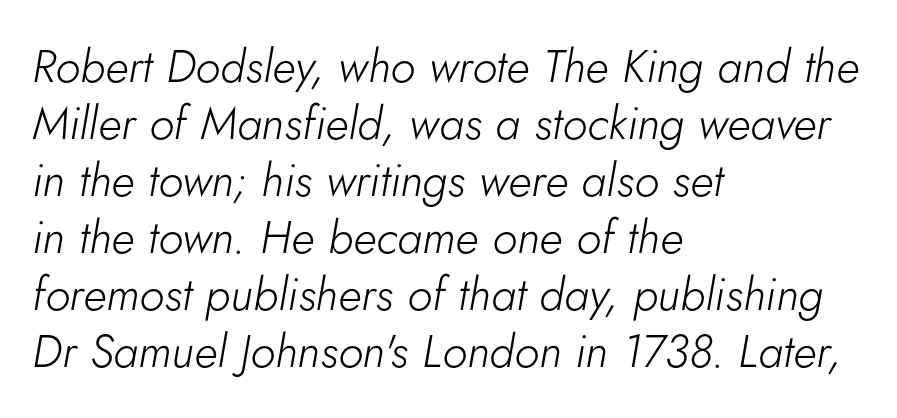
{"italic": "yes", "lean": "right", "slant_degrees": 5, "bold": "no", "weight": "light", "width": "normal", "stroke_contrast": "low", "x_height": "small", "monospaced": "no", "underline": "no", "align": "left", "line_spacing_ratio": 1.24, "letter_spacing": "normal", "letter_spacing_em": 0.0, "glyph_px": 46}
